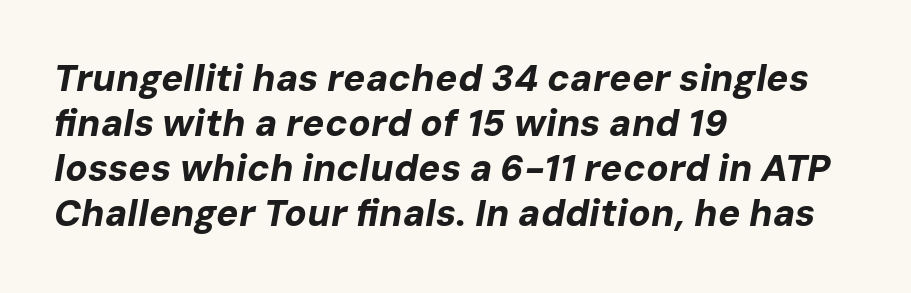
The image shows 37 px bold type, italic (leaning right); set left-aligned, line spacing 1.22x, normal letter spacing, not underlined; low stroke contrast and a medium x-height.
